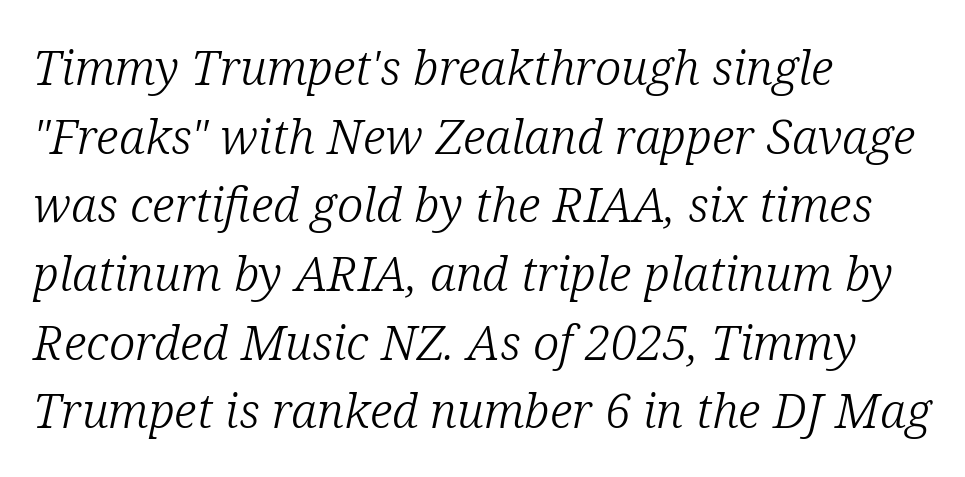
The image shows 48 px light serif type, italic (leaning right); set left-aligned, normal line spacing (1.43x), normal letter spacing, not underlined; low stroke contrast and a medium x-height.
